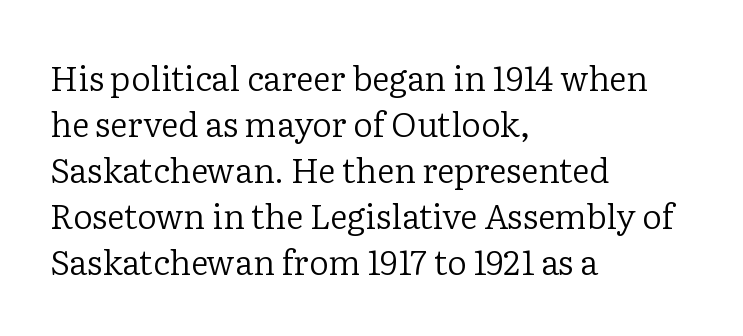
The image shows 34 px regular-weight serif type, upright; set left-aligned, normal line spacing (1.35x), normal letter spacing, not underlined; low stroke contrast and a medium x-height.
